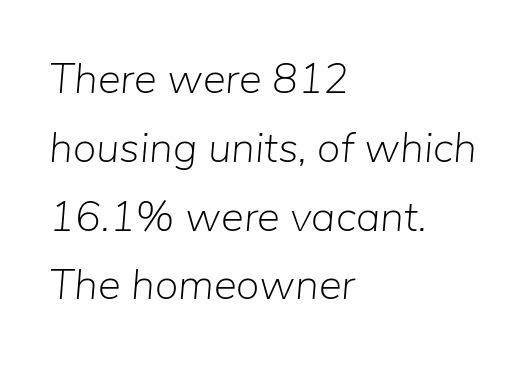
When letters slant like this, we call the style italic. This rendering uses left alignment, leaving the right contour irregular. Vertical spacing — default. Think of a printed novel: that variable character pitch is what you see here.
